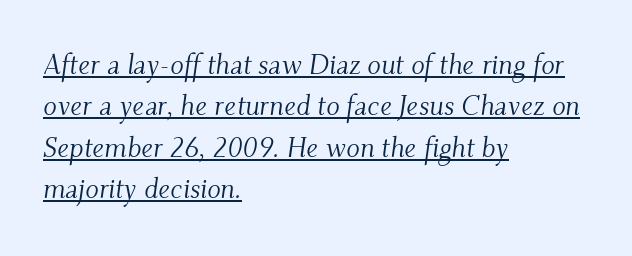
{"serif": "yes", "italic": "yes", "lean": "right", "slant_degrees": 9, "bold": "no", "weight": "light", "width": "normal", "stroke_contrast": "medium", "x_height": "small", "monospaced": "no", "underline": "yes", "align": "left", "line_spacing": "normal", "line_spacing_ratio": 1.48, "letter_spacing": "normal", "letter_spacing_em": 0.0, "glyph_px": 28}
